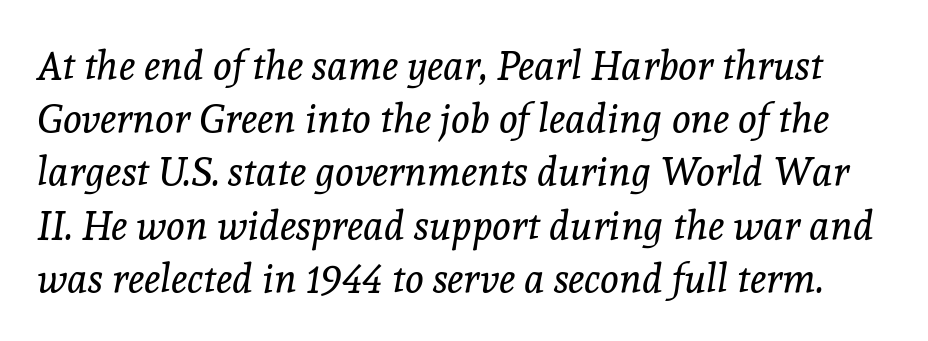
The image shows 40 px regular-weight serif type, italic (leaning right); set normal line spacing (1.33x), normal letter spacing, not underlined; a medium x-height.
